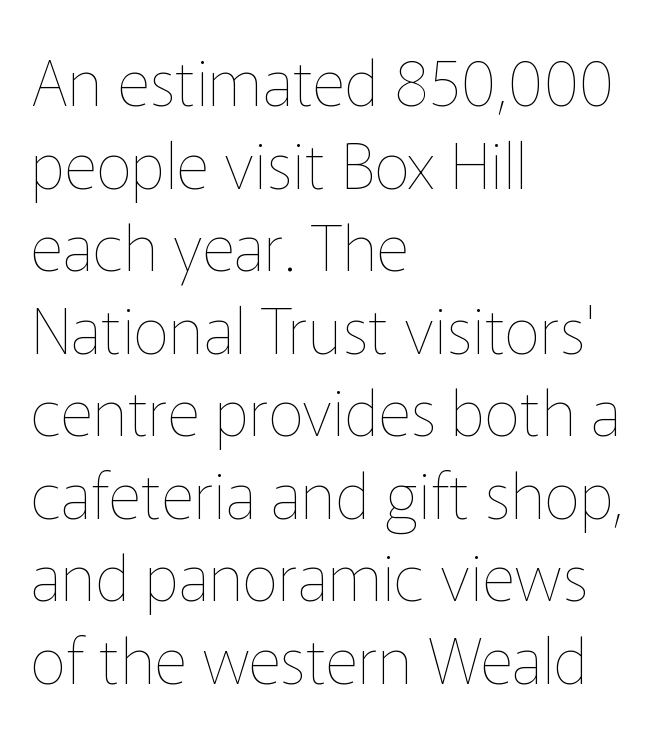
Q: Is the text bold? A: No.
Q: Is the text italic (slanted)? A: No, it is upright.
Q: Is the text underlined? A: No.
Q: How is the paragraph aligned? A: Left-aligned.
Q: Is the spacing between letters normal or unusually wide? A: Normal.
Q: Is the spacing between lines tight, normal or loose? A: Normal.
Q: Width (condensed, normal, or wide)? A: Normal.
Q: Stroke contrast? A: Low.
Q: x-height? A: Medium.
Q: Monospaced? A: No.
